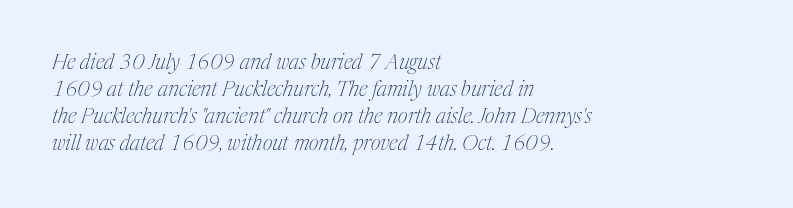
The image shows 21 px text type, italic (leaning right); set left-aligned, normal line spacing (1.29x), normal letter spacing, not underlined.
